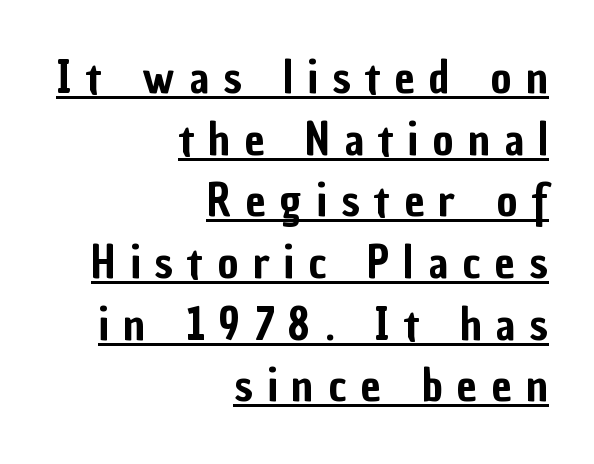
{"serif": "no", "italic": "no", "width": "condensed", "stroke_contrast": "low", "x_height": "medium", "monospaced": "no", "underline": "yes", "align": "right", "line_spacing": "normal", "line_spacing_ratio": 1.37, "letter_spacing": "wide", "letter_spacing_em": 0.32, "glyph_px": 45}
